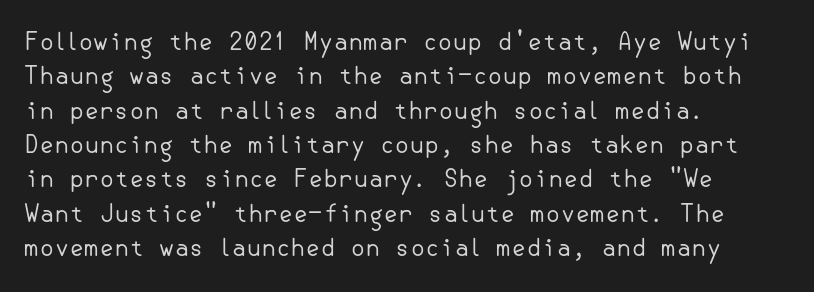
Q: Is the text bold? A: No.
Q: Is the text italic (slanted)? A: No, it is upright.
Q: Is the text underlined? A: No.
Q: How is the paragraph aligned? A: Left-aligned.
Q: Is the spacing between letters normal or unusually wide? A: Normal.
Q: Is the spacing between lines tight, normal or loose? A: Normal.
